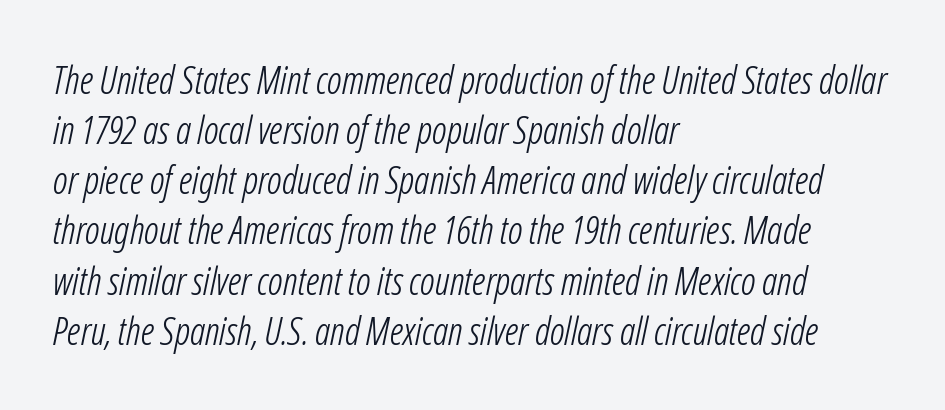
Q: Is the text bold? A: No.
Q: Is the text italic (slanted)? A: Yes, it leans right by about 12 degrees.
Q: Is the text underlined? A: No.
Q: How is the paragraph aligned? A: Left-aligned.
Q: Is the spacing between letters normal or unusually wide? A: Normal.
Q: Is the spacing between lines tight, normal or loose? A: Normal.
Q: Width (condensed, normal, or wide)? A: Condensed.
Q: Stroke contrast? A: Low.
Q: x-height? A: Medium.
Q: Monospaced? A: No.
